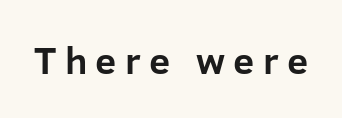
Q: Is the text bold? A: Yes.
Q: Is the text italic (slanted)? A: No, it is upright.
Q: Is the typeface a serif or a sans-serif typeface? A: Sans-serif.
Q: Is the text underlined? A: No.
Q: Is the spacing between letters normal or unusually wide? A: Unusually wide.
Q: Width (condensed, normal, or wide)? A: Normal.
Q: Stroke contrast? A: Low.
Q: x-height? A: Medium.
Q: Monospaced? A: No.
